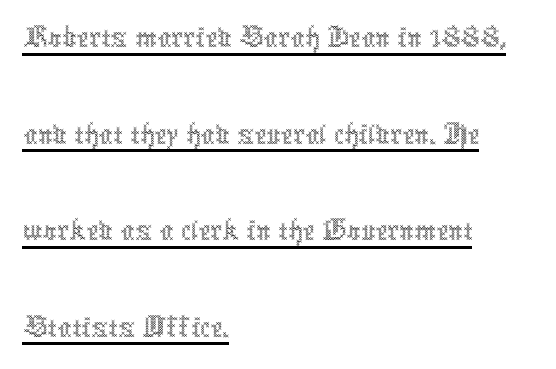
Q: Is the text bold? A: No.
Q: Is the text italic (slanted)? A: No, it is upright.
Q: Is the text underlined? A: Yes.
Q: How is the paragraph aligned? A: Left-aligned.
Q: Is the spacing between letters normal or unusually wide? A: Normal.
Q: Is the spacing between lines tight, normal or loose? A: Normal.
Q: Width (condensed, normal, or wide)? A: Condensed.
Q: x-height? A: Medium.
Q: Monospaced? A: No.
